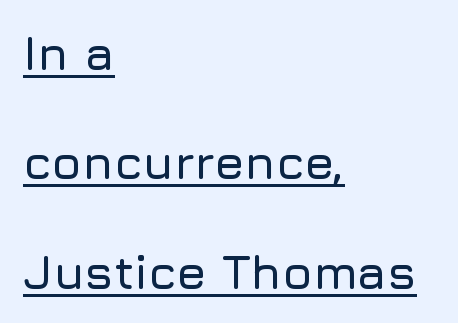
{"serif": "no", "italic": "no", "width": "normal", "stroke_contrast": "low", "x_height": "medium", "monospaced": "no", "underline": "yes", "align": "left", "line_spacing": "loose", "line_spacing_ratio": 2.28, "letter_spacing": "normal", "letter_spacing_em": 0.0, "glyph_px": 48}
